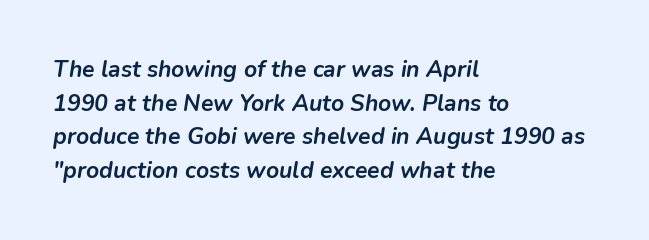
Type without underlining. Between one letter and the next there's only the usual sliver of space. Caption: multi-line text, flush left, ragged right. In terms of posture, this sample is oblique. Leading matches the norm, producing a regular column.
